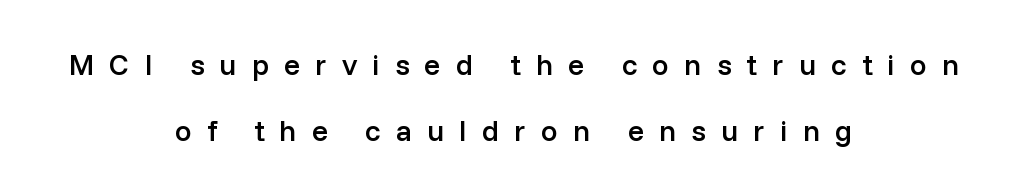
{"serif": "no", "italic": "no", "bold": "semi", "weight": "semibold", "width": "normal", "stroke_contrast": "low", "x_height": "medium", "monospaced": "no", "underline": "no", "align": "center", "line_spacing": "loose", "line_spacing_ratio": 2.2, "letter_spacing": "wide", "letter_spacing_em": 0.5, "glyph_px": 30}
